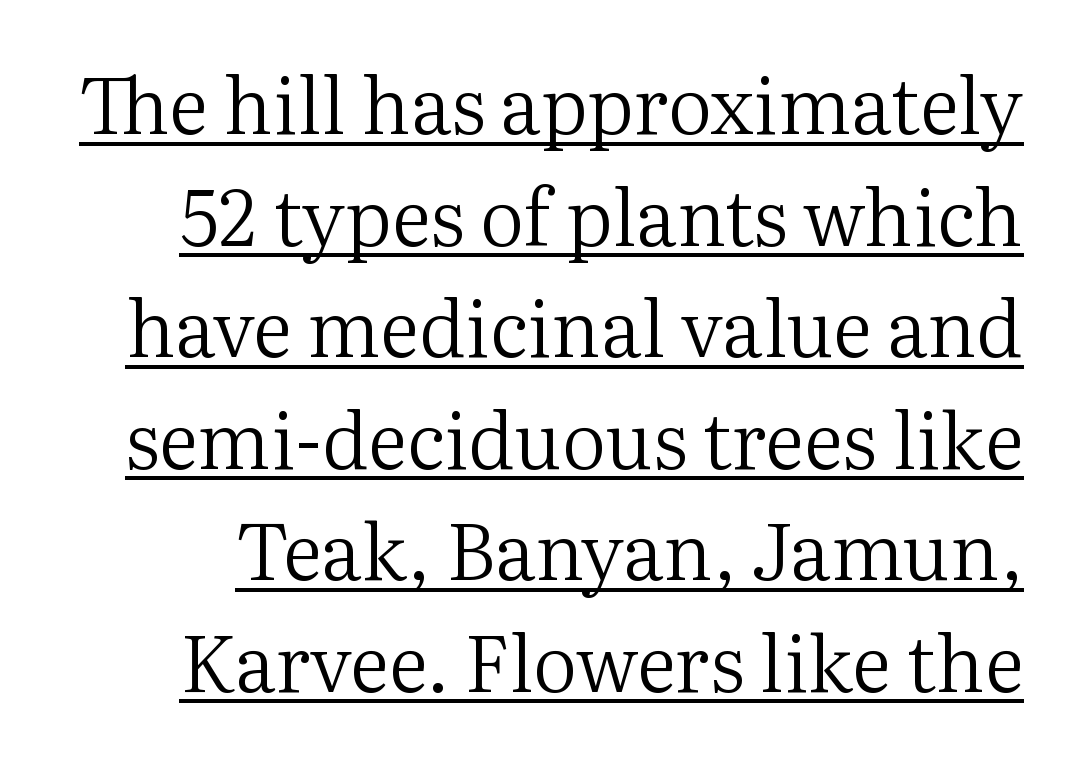
Q: Is the text bold? A: No.
Q: Is the text italic (slanted)? A: No, it is upright.
Q: Is the typeface a serif or a sans-serif typeface? A: Serif.
Q: Is the text underlined? A: Yes.
Q: Is the spacing between letters normal or unusually wide? A: Normal.
Q: Is the spacing between lines tight, normal or loose? A: Normal.
Q: Width (condensed, normal, or wide)? A: Normal.
Q: Stroke contrast? A: Medium.
Q: x-height? A: Medium.
Q: Monospaced? A: No.
